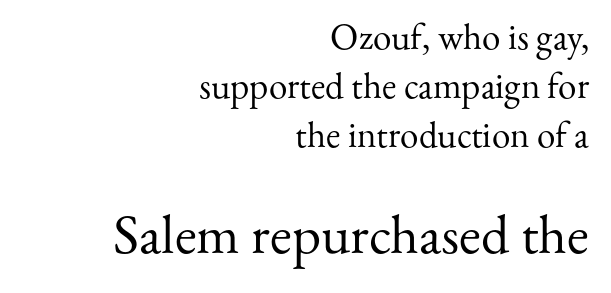
{"serif": "yes", "italic": "no", "bold": "no", "weight": "regular", "width": "normal", "stroke_contrast": "medium", "x_height": "small", "monospaced": "no", "underline": "no", "align": "right", "line_spacing": "normal", "line_spacing_ratio": 1.32, "letter_spacing": "normal", "letter_spacing_em": 0.0, "larger_block": "second", "size_ratio": 1.51, "glyph_px": 56}
